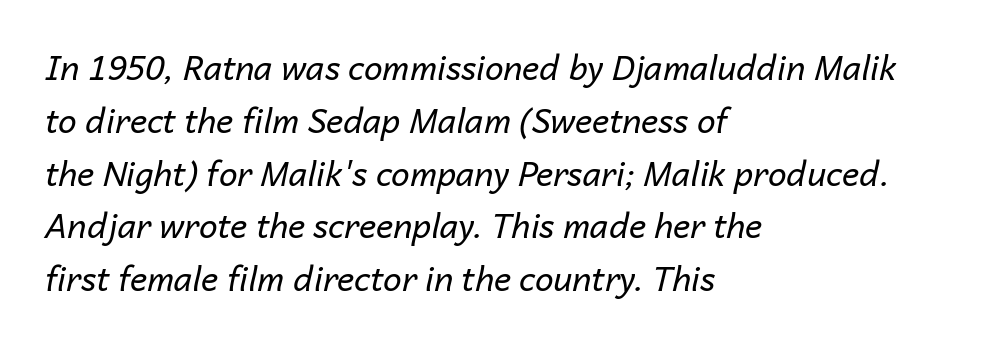
The image shows 33 px regular-weight type, italic (leaning right); set left-aligned, normal line spacing (1.6x), normal letter spacing, not underlined; low stroke contrast and a medium x-height.
